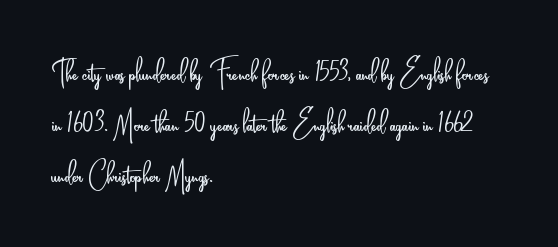
Honestly, the row spacing looks completely unremarkable. Varying glyph widths throughout — classic text-font behaviour. Is the block centered? No — it sits flush against the left margin. Bare-footed words on every line. A light-to-regular cut is what we see here.
